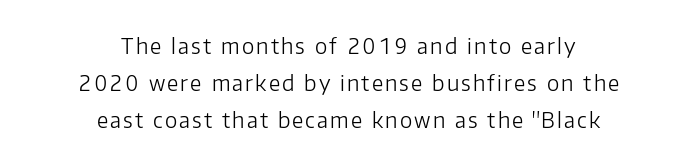
{"italic": "no", "bold": "no", "underline": "no", "align": "center", "line_spacing_ratio": 1.77, "glyph_px": 21}
